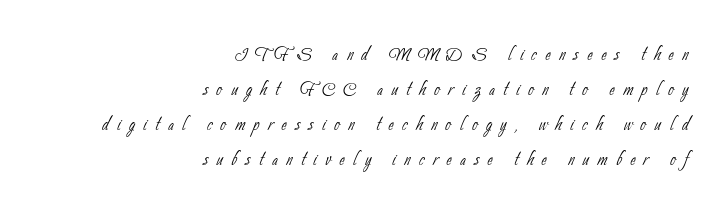
Is there much room between lines? A standard amount, neither cramped nor airy. The weight would be labelled regular, book, light, or lighter still. Caption: multi-line text, flush right, ragged left. The string is rendered with underlining switched off.
